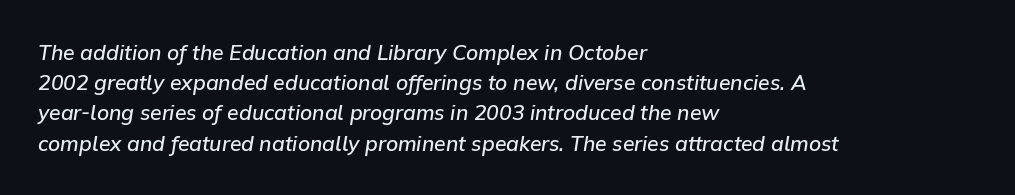
Q: Is the text bold? A: Semi-bold.
Q: Is the text italic (slanted)? A: Yes, it leans right by about 9 degrees.
Q: Is the text underlined? A: No.
Q: How is the paragraph aligned? A: Left-aligned.
Q: Is the spacing between letters normal or unusually wide? A: Normal.
Q: Is the spacing between lines tight, normal or loose? A: Normal.
